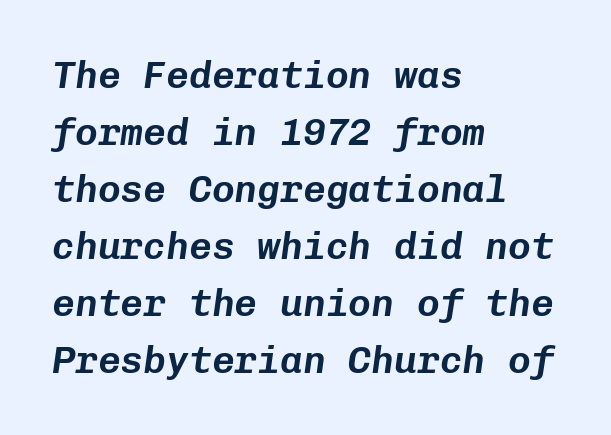
The image shows 38 px text type, italic (leaning right), monospaced; set left-aligned, normal line spacing (1.5x), normal letter spacing, not underlined; low stroke contrast and a medium x-height.
